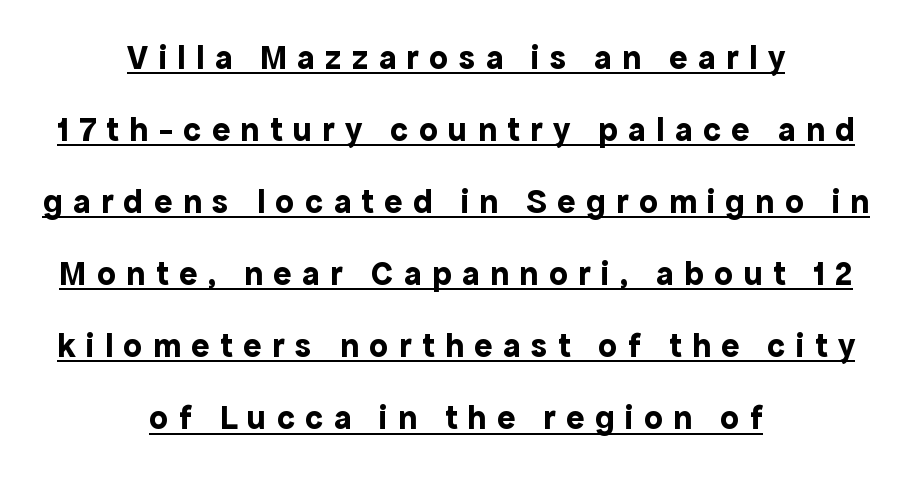
{"serif": "no", "italic": "no", "bold": "yes", "weight": "bold", "width": "normal", "x_height": "medium", "monospaced": "no", "underline": "yes", "align": "center", "line_spacing": "loose", "line_spacing_ratio": 2.12, "letter_spacing": "wide", "letter_spacing_em": 0.31, "glyph_px": 34}
